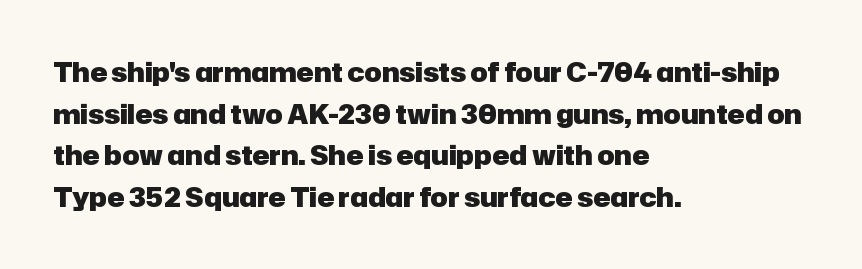
The image shows 26 px bold type, upright; set left-aligned, normal line spacing (1.6x), normal letter spacing, not underlined.
